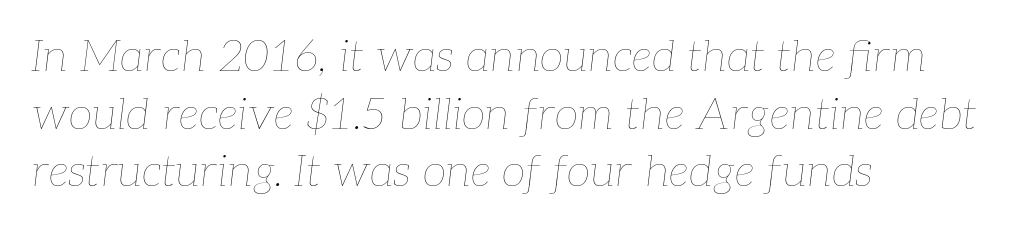
Q: Is the text bold? A: No.
Q: Is the text italic (slanted)? A: Yes, it leans right by about 7 degrees.
Q: Is the text underlined? A: No.
Q: How is the paragraph aligned? A: Left-aligned.
Q: Is the spacing between letters normal or unusually wide? A: Normal.
Q: Is the spacing between lines tight, normal or loose? A: Normal.
Q: Width (condensed, normal, or wide)? A: Normal.
Q: Stroke contrast? A: Low.
Q: x-height? A: Medium.
Q: Monospaced? A: No.
